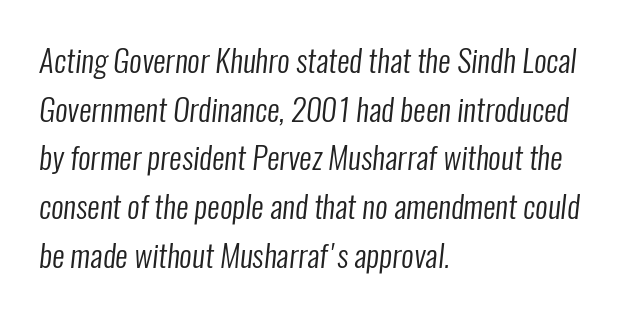
The image shows 31 px regular-weight, condensed sans-serif type; set left-aligned, normal line spacing (1.57x), normal letter spacing, not underlined; low stroke contrast and a medium x-height.
